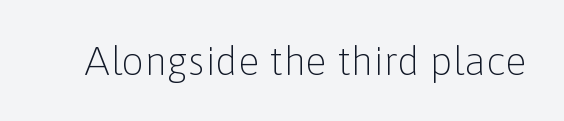
The image shows 40 px light sans-serif type, upright; set normal letter spacing, not underlined; low stroke contrast and a medium x-height.
